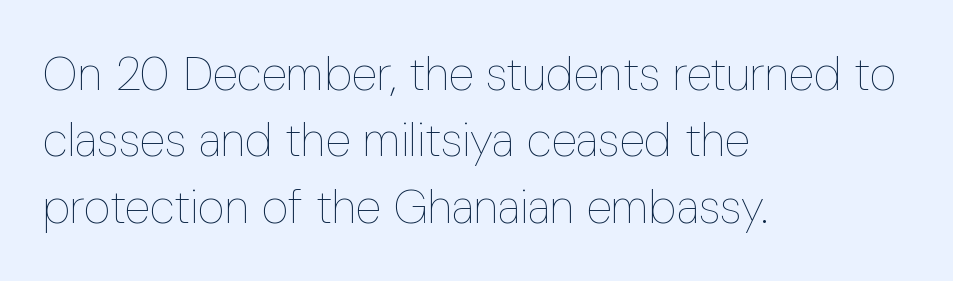
Q: Is the text bold? A: No.
Q: Is the text italic (slanted)? A: No, it is upright.
Q: Is the text underlined? A: No.
Q: How is the paragraph aligned? A: Left-aligned.
Q: Is the spacing between letters normal or unusually wide? A: Normal.
Q: Is the spacing between lines tight, normal or loose? A: Normal.
Q: Width (condensed, normal, or wide)? A: Condensed.
Q: Stroke contrast? A: Low.
Q: x-height? A: Medium.
Q: Monospaced? A: No.
